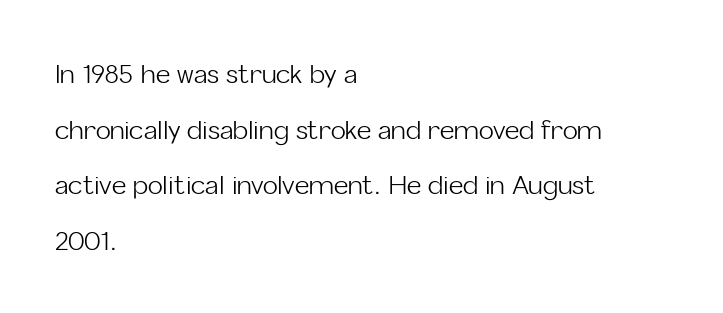
Q: Is the text bold? A: No.
Q: Is the text italic (slanted)? A: No, it is upright.
Q: Is the text underlined? A: No.
Q: How is the paragraph aligned? A: Left-aligned.
Q: Is the spacing between letters normal or unusually wide? A: Normal.
Q: Is the spacing between lines tight, normal or loose? A: Loose.
